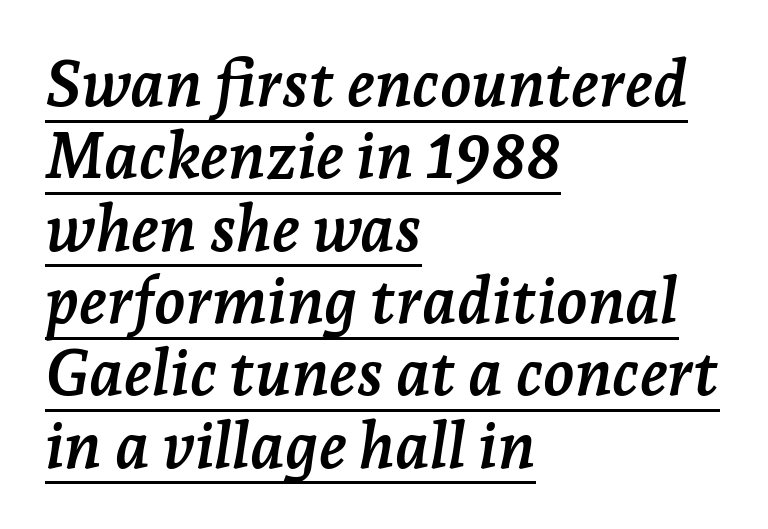
{"serif": "yes", "italic": "yes", "lean": "right", "slant_degrees": 7, "bold": "yes", "weight": "semibold", "width": "normal", "stroke_contrast": "low", "x_height": "medium", "monospaced": "no", "underline": "yes", "align": "left", "line_spacing": "tight", "line_spacing_ratio": 1.13, "letter_spacing": "normal", "letter_spacing_em": 0.0, "glyph_px": 64}
